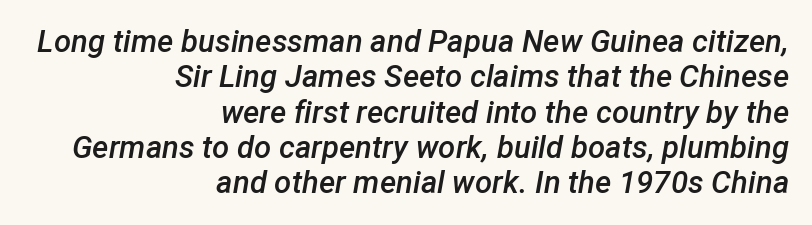
Q: Is the text bold? A: Semi-bold.
Q: Is the text italic (slanted)? A: Yes, it leans right by about 12 degrees.
Q: Is the text underlined? A: No.
Q: How is the paragraph aligned? A: Right-aligned.
Q: Is the spacing between letters normal or unusually wide? A: Normal.
Q: Is the spacing between lines tight, normal or loose? A: Tight.
Q: Width (condensed, normal, or wide)? A: Normal.
Q: Stroke contrast? A: Low.
Q: x-height? A: Medium.
Q: Monospaced? A: No.
